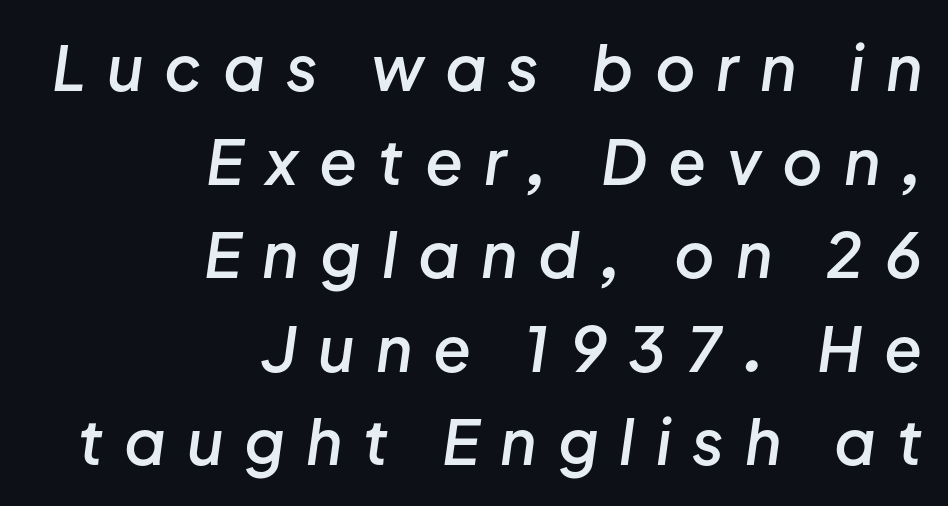
The image shows 62 px semibold type, italic (leaning right); set right-aligned, normal line spacing (1.51x), unusually wide letter spacing (+0.34 em), not underlined; low stroke contrast and a medium x-height.
